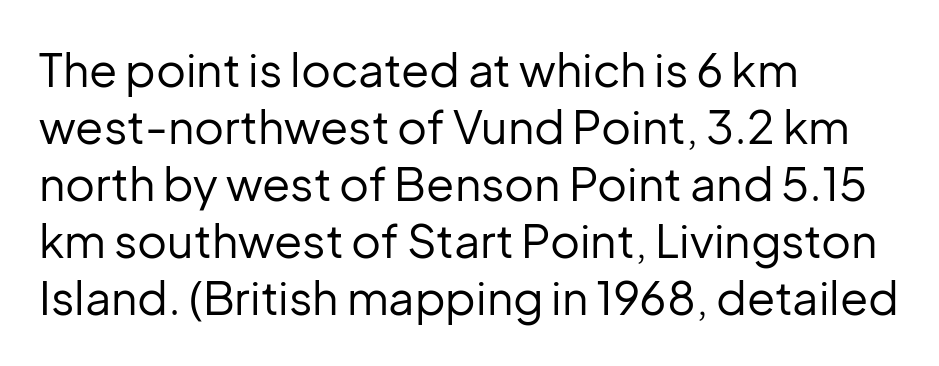
{"serif": "no", "italic": "no", "bold": "no", "weight": "regular", "width": "normal", "stroke_contrast": "low", "x_height": "medium", "monospaced": "no", "underline": "no", "align": "left", "line_spacing_ratio": 1.24, "letter_spacing": "normal", "letter_spacing_em": 0.0, "glyph_px": 46}
